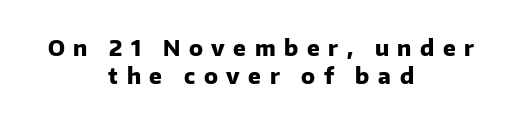
Q: Is the text bold? A: Yes.
Q: Is the text italic (slanted)? A: No, it is upright.
Q: Is the text underlined? A: No.
Q: How is the paragraph aligned? A: Centered.
Q: Is the spacing between letters normal or unusually wide? A: Unusually wide.
Q: Is the spacing between lines tight, normal or loose? A: Normal.
